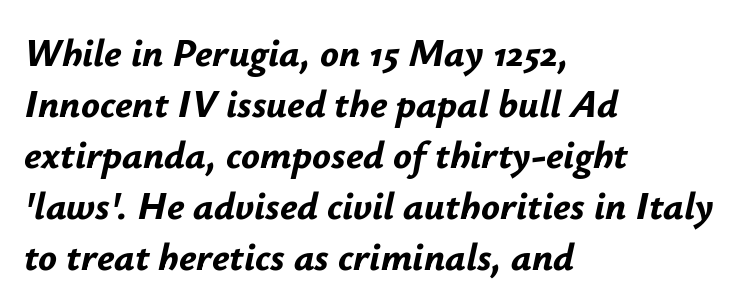
{"italic": "yes", "lean": "right", "slant_degrees": 12, "bold": "yes", "weight": "bold", "width": "normal", "stroke_contrast": "low", "x_height": "small", "monospaced": "no", "underline": "no", "align": "left", "line_spacing": "normal", "line_spacing_ratio": 1.31, "letter_spacing": "normal", "letter_spacing_em": 0.0, "glyph_px": 39}
